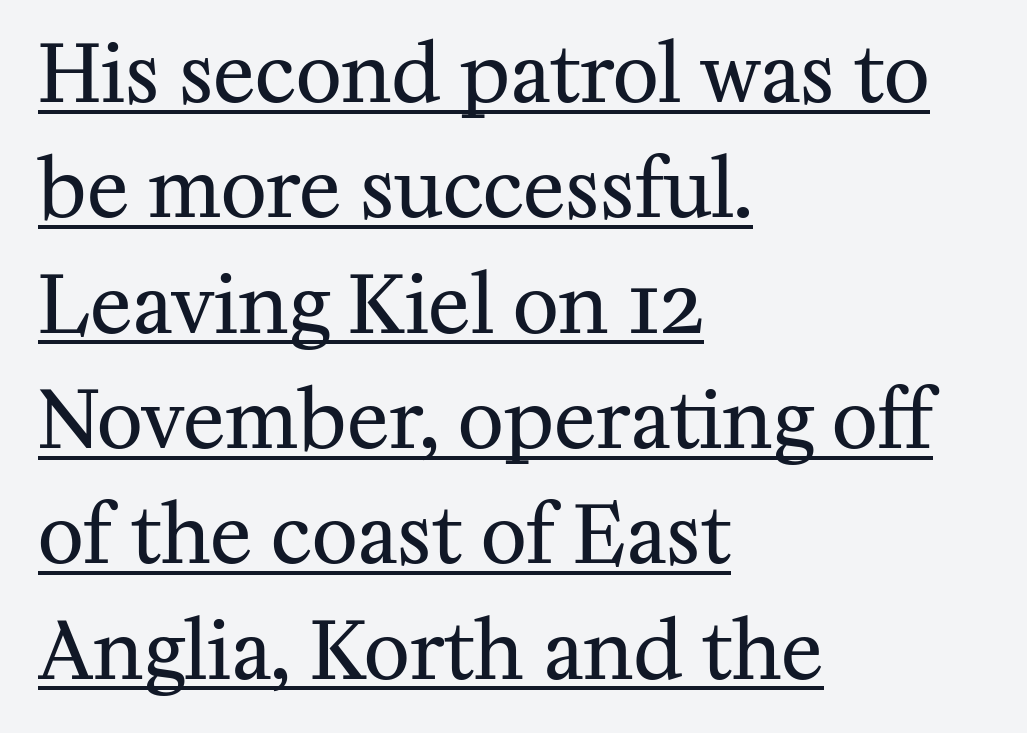
Q: Is the text bold? A: No.
Q: Is the text italic (slanted)? A: No, it is upright.
Q: Is the typeface a serif or a sans-serif typeface? A: Serif.
Q: Is the text underlined? A: Yes.
Q: How is the paragraph aligned? A: Left-aligned.
Q: Is the spacing between letters normal or unusually wide? A: Normal.
Q: Is the spacing between lines tight, normal or loose? A: Normal.
Q: Width (condensed, normal, or wide)? A: Normal.
Q: Stroke contrast? A: Medium.
Q: x-height? A: Medium.
Q: Monospaced? A: No.
